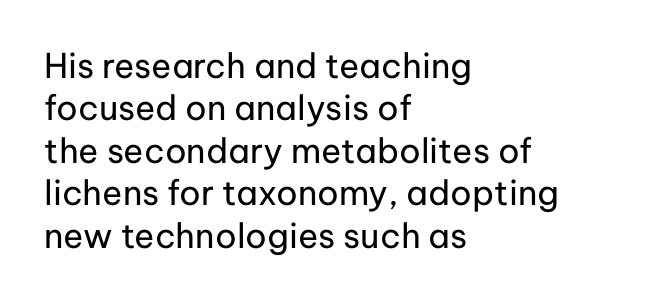
Q: Is the text bold? A: No.
Q: Is the text italic (slanted)? A: No, it is upright.
Q: Is the typeface a serif or a sans-serif typeface? A: Sans-serif.
Q: Is the text underlined? A: No.
Q: How is the paragraph aligned? A: Left-aligned.
Q: Is the spacing between letters normal or unusually wide? A: Normal.
Q: Is the spacing between lines tight, normal or loose? A: Normal.
Q: Width (condensed, normal, or wide)? A: Normal.
Q: Stroke contrast? A: Low.
Q: x-height? A: Medium.
Q: Monospaced? A: No.
